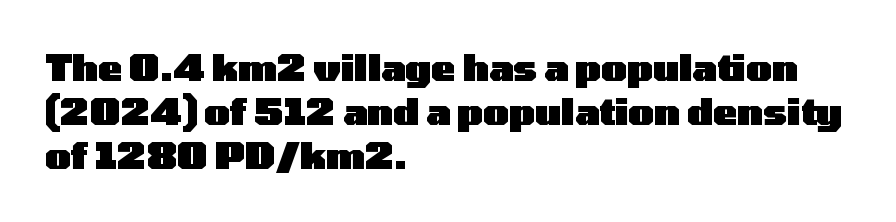
It's the straight-up-and-down kind of type. Set as a true bold cut, around the 700 mark. Does extra space separate the letters? No, they use regular spacing. Compared with a centered layout, this one pins lines to the left instead. Just letters on the line, the space beneath them empty. Note: no serifs on the glyphs.
